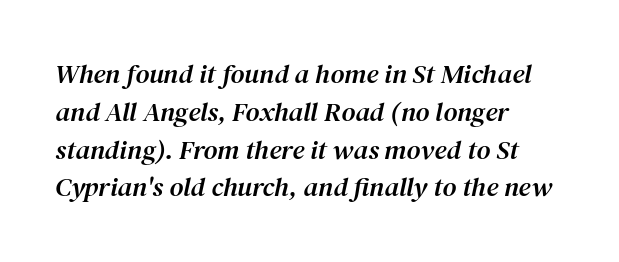
{"italic": "yes", "lean": "right", "slant_degrees": 12, "underline": "no", "align": "left", "line_spacing": "normal", "line_spacing_ratio": 1.4, "letter_spacing": "normal", "letter_spacing_em": 0.0, "glyph_px": 27}
